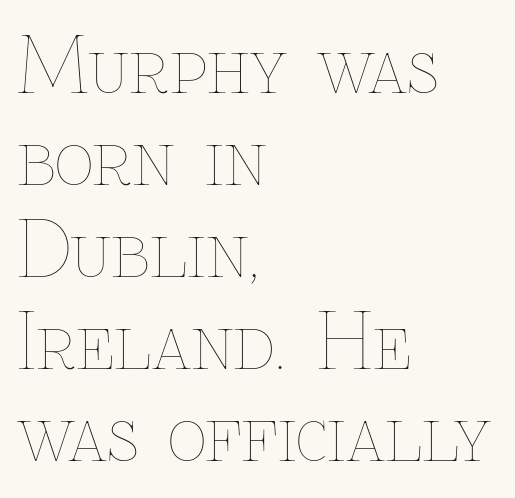
The typesetter chose a ragged-right arrangement here. Style check: upright. The specimen omits any rule beneath the text block's lines. This is not heavy type; no bold has been used. Spacing verdict: proportional, widths tailored to each character. The gaps between neighbouring characters are ordinary and unremarkable.
